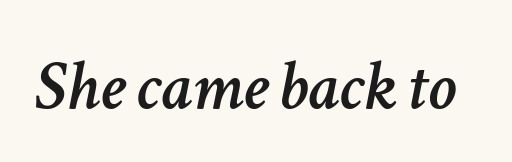
Q: Is the text italic (slanted)? A: Yes, it leans right by about 11 degrees.
Q: Is the text underlined? A: No.
Q: Is the spacing between letters normal or unusually wide? A: Normal.
Q: Width (condensed, normal, or wide)? A: Normal.
Q: Stroke contrast? A: Low.
Q: x-height? A: Medium.
Q: Monospaced? A: No.
